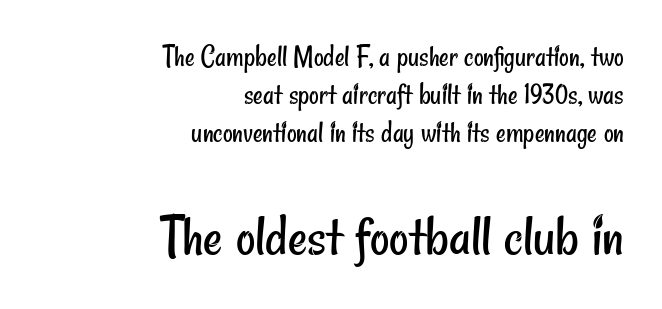
One glance says typical: line gaps are just what's usual. The block sitting lower on the canvas is the one with enlarged characters. The rendering shows plain stroke endings on the letterforms — a sans-serif design. Compared with a flush-left layout, this one pins lines to the opposite, right side.
